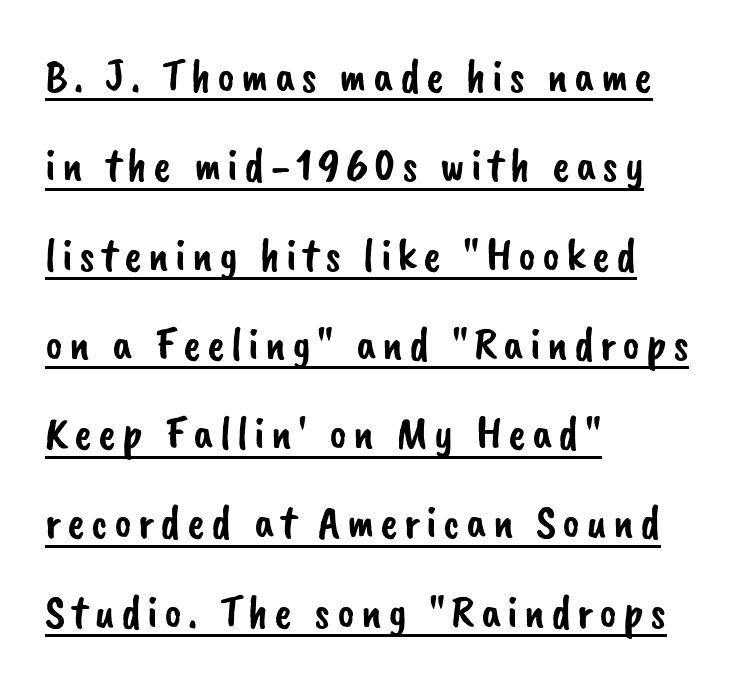
You can see a thin bar hugging the bottom of the glyphs. Serif or sans? Sans — the stroke terminals are bare. Varying glyph widths throughout — classic text-font behaviour. Short and long lines alike share a common starting point at left. This sample trades compactness for vertical openness between lines.
